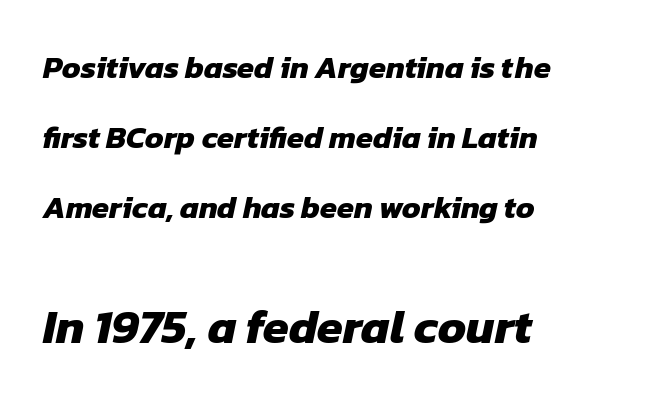
Q: Is the text bold? A: Yes.
Q: Is the typeface a serif or a sans-serif typeface? A: Sans-serif.
Q: Is the text underlined? A: No.
Q: How is the paragraph aligned? A: Left-aligned.
Q: Is the spacing between letters normal or unusually wide? A: Normal.
Q: Is the spacing between lines tight, normal or loose? A: Loose.
Q: Which block of text is set in a larger size, the first (top) or the second (bottom)? A: The second (bottom) one.
Q: Width (condensed, normal, or wide)? A: Normal.
Q: Stroke contrast? A: Low.
Q: x-height? A: Medium.
Q: Monospaced? A: No.
